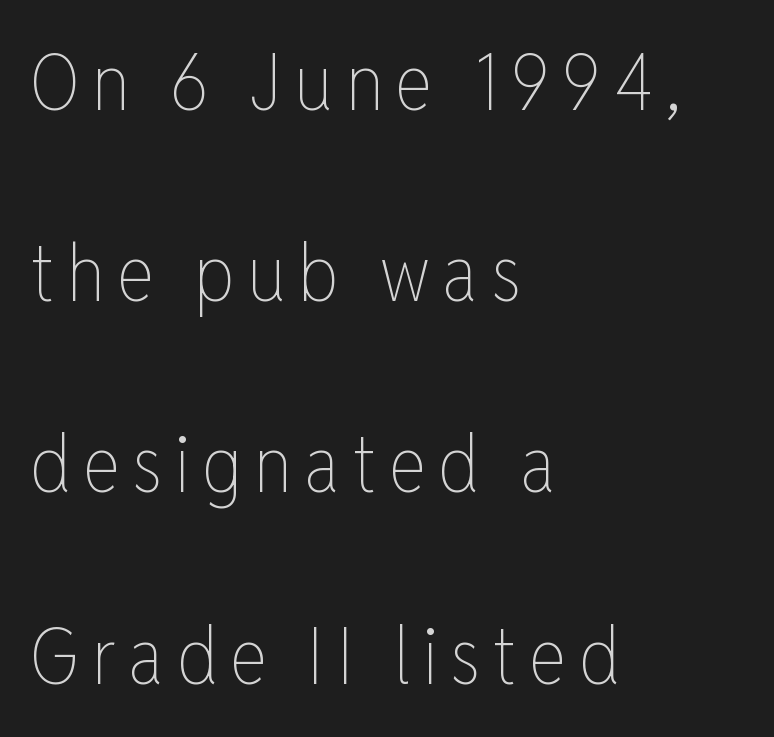
The lines in this sample share a left origin and differ only in where they stop. The face looks like a standard text weight, possibly lighter. When letters stand straight like this, we call the style roman or upright. How would I describe the line gaps? Wide and relaxed.
